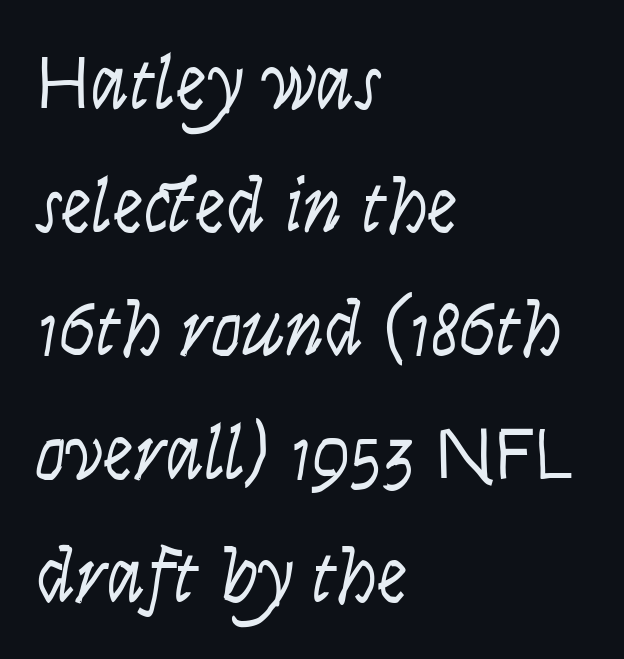
The image shows 77 px light, condensed type, italic (leaning right); set left-aligned, normal line spacing (1.6x), normal letter spacing, not underlined; low stroke contrast and a large x-height.
